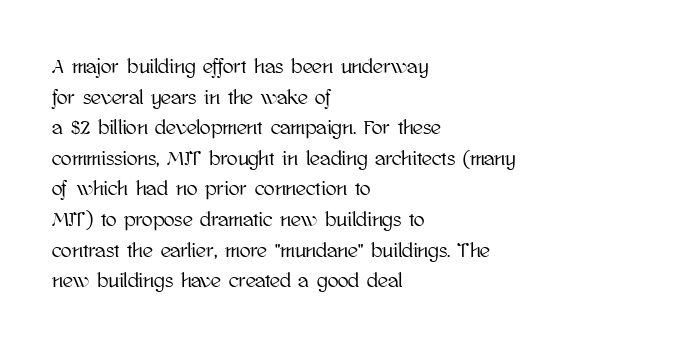
Q: Is the text italic (slanted)? A: No, it is upright.
Q: Is the text underlined? A: No.
Q: How is the paragraph aligned? A: Left-aligned.
Q: Is the spacing between letters normal or unusually wide? A: Normal.
Q: Is the spacing between lines tight, normal or loose? A: Normal.
